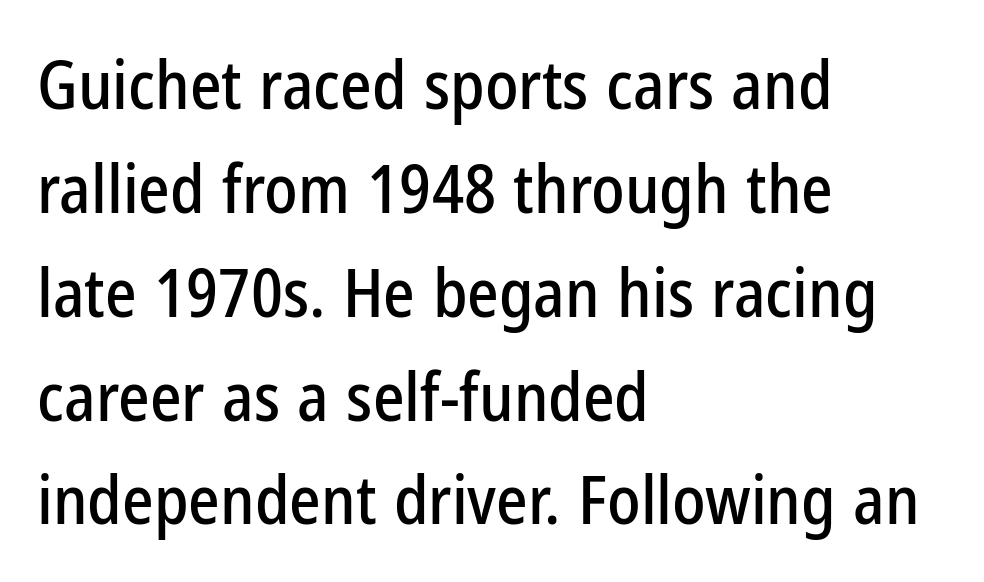
Q: Is the text italic (slanted)? A: No, it is upright.
Q: Is the typeface a serif or a sans-serif typeface? A: Sans-serif.
Q: Is the text underlined? A: No.
Q: How is the paragraph aligned? A: Left-aligned.
Q: Is the spacing between letters normal or unusually wide? A: Normal.
Q: Is the spacing between lines tight, normal or loose? A: Normal.
Q: Width (condensed, normal, or wide)? A: Condensed.
Q: Stroke contrast? A: Low.
Q: x-height? A: Medium.
Q: Monospaced? A: No.
